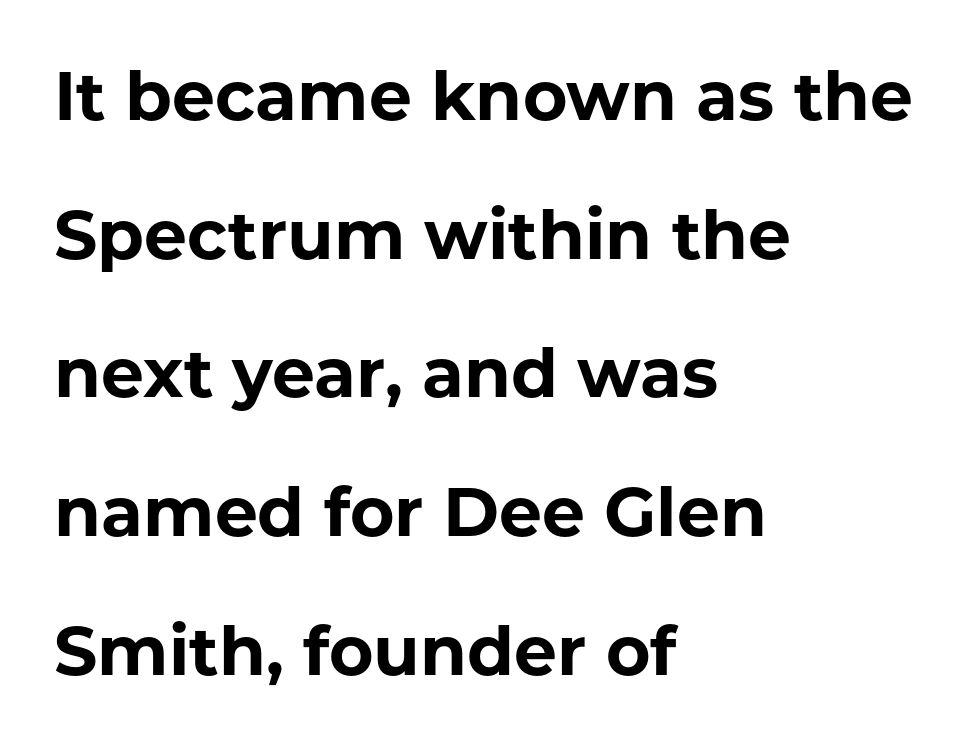
The image shows 68 px bold sans-serif type, upright; set left-aligned, loose line spacing (2.04x), normal letter spacing, not underlined; low stroke contrast and a medium x-height.
